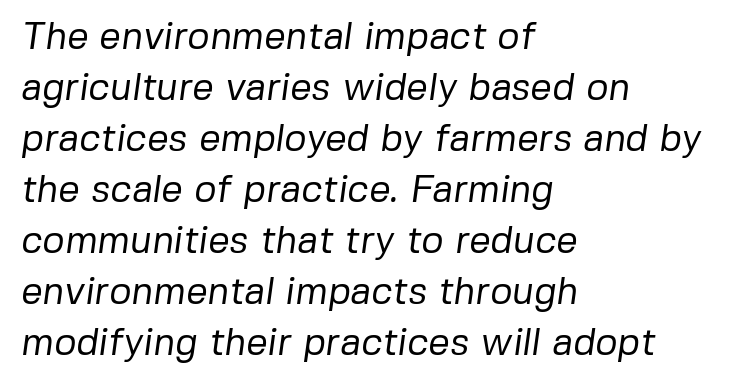
The image shows 38 px regular-weight sans-serif type; set left-aligned, normal line spacing (1.34x), normal letter spacing, not underlined; low stroke contrast and a medium x-height.
